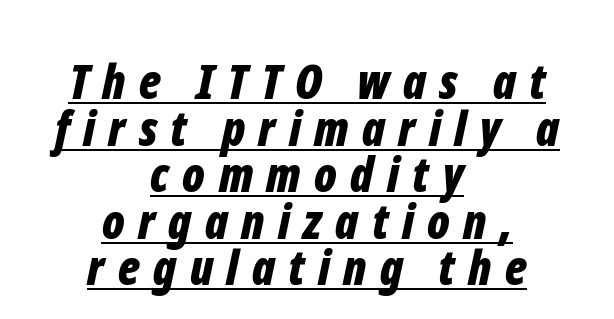
This rendering widens character spacing well past its baseline value. The lines are packed closely together with very little leading. Is the type slanted? Yes — the strokes lean at a clear angle. Looks like regular typesetting: each glyph gets only the width it needs.
